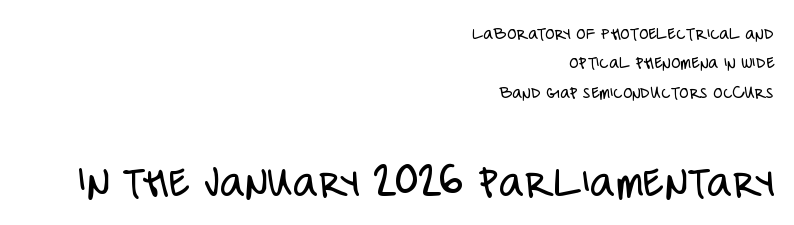
Q: Is the text bold? A: No.
Q: Is the text italic (slanted)? A: No, it is upright.
Q: Is the typeface a serif or a sans-serif typeface? A: Sans-serif.
Q: Is the text underlined? A: No.
Q: How is the paragraph aligned? A: Right-aligned.
Q: Is the spacing between letters normal or unusually wide? A: Normal.
Q: Is the spacing between lines tight, normal or loose? A: Normal.
Q: Which block of text is set in a larger size, the first (top) or the second (bottom)? A: The second (bottom) one.
Q: Width (condensed, normal, or wide)? A: Condensed.
Q: Stroke contrast? A: Low.
Q: x-height? A: Large.
Q: Monospaced? A: No.
